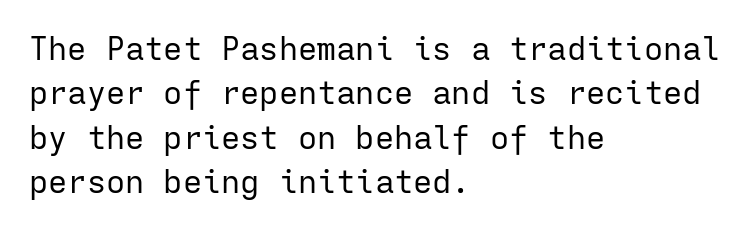
Q: Is the text bold? A: No.
Q: Is the text italic (slanted)? A: No, it is upright.
Q: Is the typeface a serif or a sans-serif typeface? A: Sans-serif.
Q: Is the text underlined? A: No.
Q: How is the paragraph aligned? A: Left-aligned.
Q: Is the spacing between letters normal or unusually wide? A: Normal.
Q: Is the spacing between lines tight, normal or loose? A: Normal.
Q: Width (condensed, normal, or wide)? A: Normal.
Q: Stroke contrast? A: Low.
Q: x-height? A: Medium.
Q: Monospaced? A: Yes.
